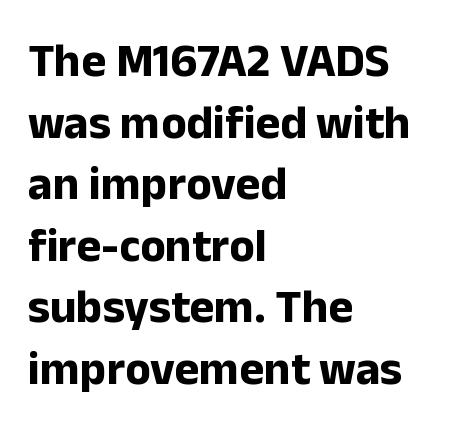
Q: Is the text bold? A: Yes.
Q: Is the text italic (slanted)? A: No, it is upright.
Q: Is the typeface a serif or a sans-serif typeface? A: Sans-serif.
Q: Is the text underlined? A: No.
Q: How is the paragraph aligned? A: Left-aligned.
Q: Is the spacing between letters normal or unusually wide? A: Normal.
Q: Is the spacing between lines tight, normal or loose? A: Normal.
Q: Width (condensed, normal, or wide)? A: Normal.
Q: Stroke contrast? A: Low.
Q: x-height? A: Medium.
Q: Monospaced? A: No.
